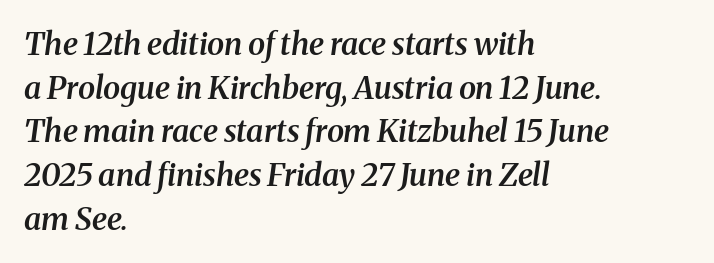
{"serif": "yes", "italic": "yes", "lean": "right", "slant_degrees": 8, "bold": "semi", "weight": "semibold", "width": "normal", "stroke_contrast": "medium", "x_height": "medium", "monospaced": "no", "underline": "no", "align": "left", "line_spacing": "normal", "line_spacing_ratio": 1.41, "letter_spacing": "normal", "letter_spacing_em": 0.0, "glyph_px": 31}
